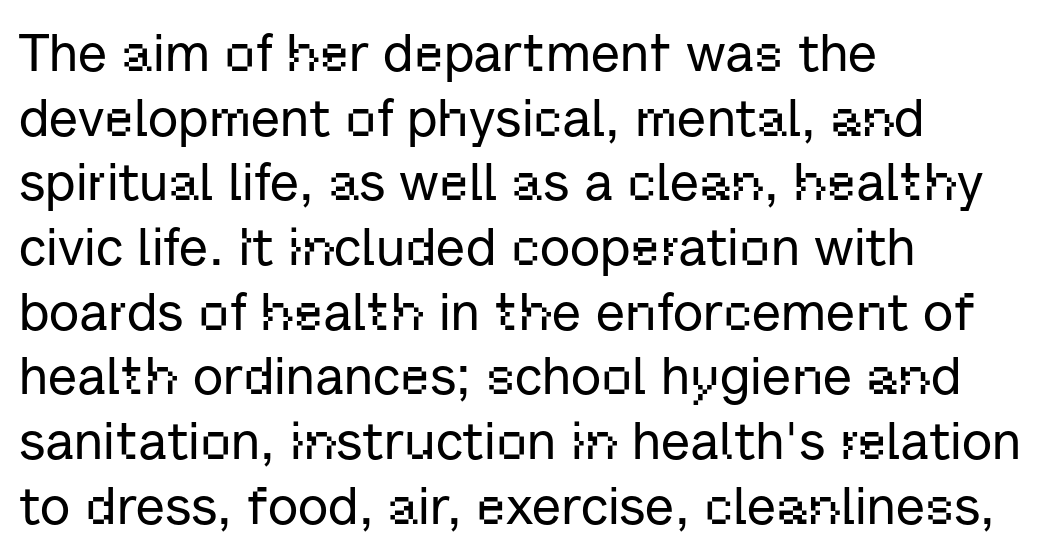
Q: Is the text italic (slanted)? A: No, it is upright.
Q: Is the typeface a serif or a sans-serif typeface? A: Sans-serif.
Q: Is the text underlined? A: No.
Q: How is the paragraph aligned? A: Left-aligned.
Q: Is the spacing between letters normal or unusually wide? A: Normal.
Q: Width (condensed, normal, or wide)? A: Normal.
Q: Stroke contrast? A: Low.
Q: x-height? A: Medium.
Q: Monospaced? A: No.
